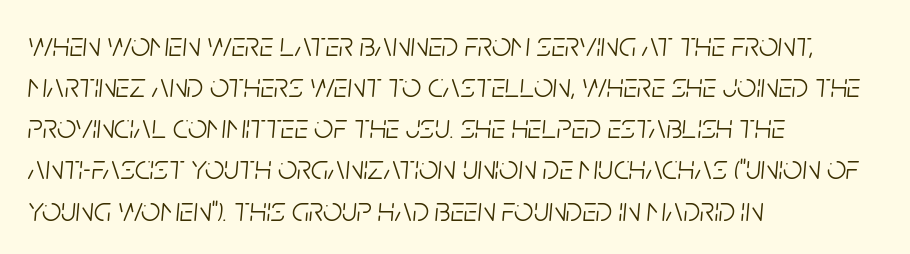
{"italic": "yes", "lean": "right", "slant_degrees": 5, "bold": "no", "weight": "light", "width": "condensed", "stroke_contrast": "low", "x_height": "large", "monospaced": "no", "underline": "no", "align": "left", "line_spacing_ratio": 1.21, "letter_spacing": "normal", "letter_spacing_em": 0.0, "glyph_px": 34}
